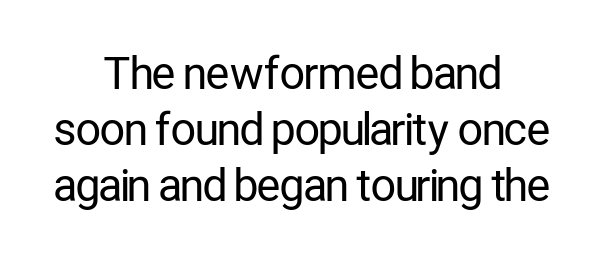
{"serif": "no", "italic": "no", "bold": "no", "weight": "regular", "width": "condensed", "stroke_contrast": "low", "x_height": "medium", "monospaced": "no", "underline": "no", "align": "center", "line_spacing": "normal", "line_spacing_ratio": 1.27, "letter_spacing": "normal", "letter_spacing_em": 0.0, "glyph_px": 44}
